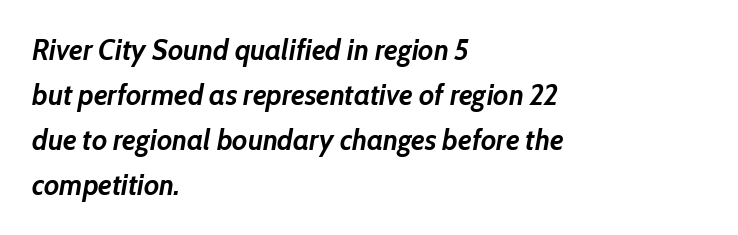
The image shows 29 px semibold type, italic (leaning right); set left-aligned, normal line spacing (1.55x), normal letter spacing, not underlined; low stroke contrast and a medium x-height.
